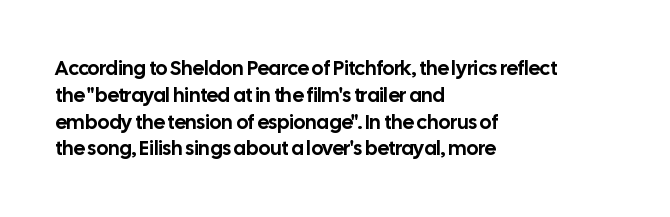
{"italic": "no", "underline": "no", "align": "left", "line_spacing": "normal", "line_spacing_ratio": 1.34, "letter_spacing": "normal", "letter_spacing_em": 0.0, "glyph_px": 20}
